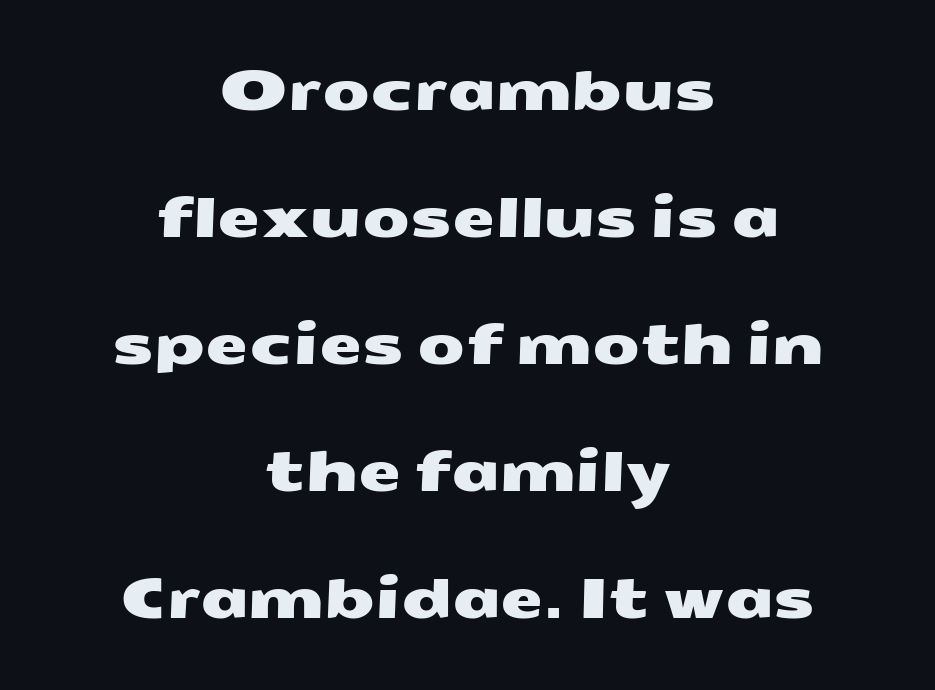
Q: Is the typeface a serif or a sans-serif typeface? A: Sans-serif.
Q: Is the text underlined? A: No.
Q: How is the paragraph aligned? A: Centered.
Q: Is the spacing between letters normal or unusually wide? A: Normal.
Q: Is the spacing between lines tight, normal or loose? A: Loose.
Q: Width (condensed, normal, or wide)? A: Wide.
Q: Stroke contrast? A: Medium.
Q: x-height? A: Medium.
Q: Monospaced? A: No.
